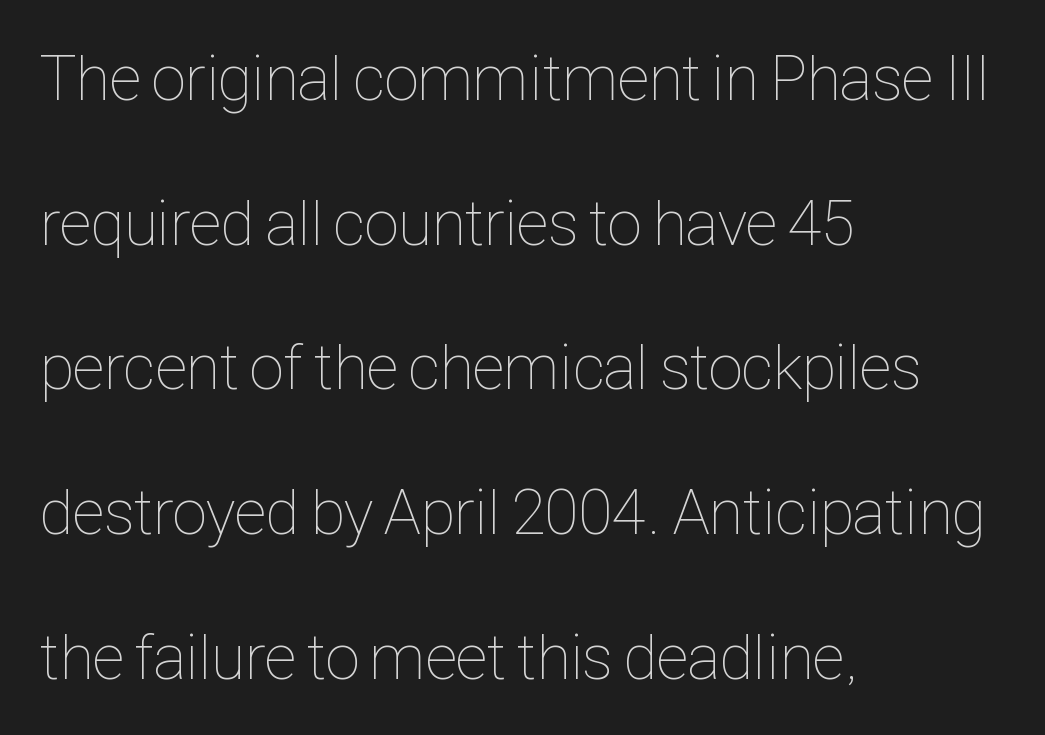
Do the characters align in a grid? No, the font is proportional. You can tell it's not italic because the verticals are truly vertical. Anything drawn beneath the words? Only blank space. Each word holds together tightly as a unit, with standard inter-letter gaps.
